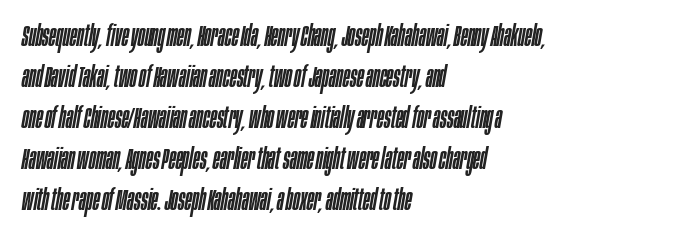
The tracking reads as untouched default to a designer's eye. One glance says typical: line gaps are just what's usual. The glyphs are unaccompanied by any horizontal stroke below them. Where is the straight margin? On the left.
